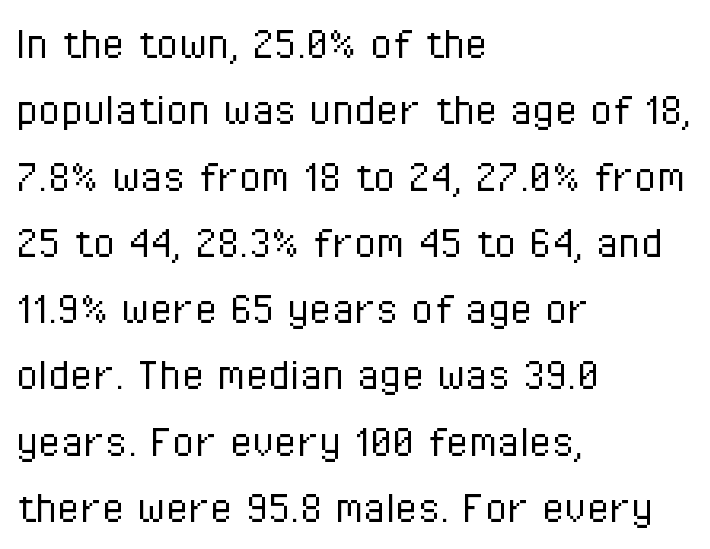
The image shows 51 px light, condensed sans-serif type, upright; set left-aligned, normal line spacing (1.3x), normal letter spacing, not underlined; low stroke contrast and a medium x-height.
